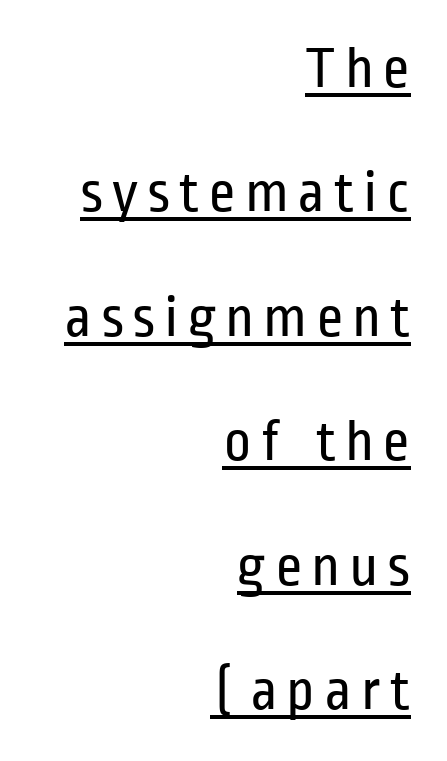
The strokes carry an ordinary text weight at most. This sample has the flowing, uneven cadence of proportional lettering. The letters stand straight up with perfectly vertical stems. You can tell from the bare stems that sans-serif type was used. Interline gaps are noticeably wide in this sample.
